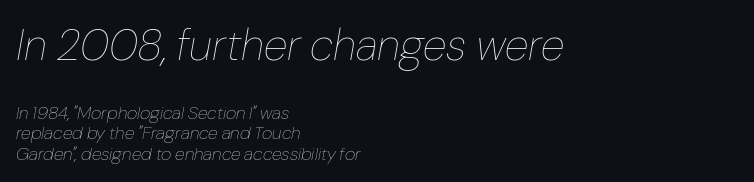
{"italic": "yes", "lean": "right", "slant_degrees": 10, "bold": "no", "weight": "thin", "width": "normal", "stroke_contrast": "low", "x_height": "medium", "monospaced": "no", "underline": "no", "align": "left", "line_spacing": "tight", "line_spacing_ratio": 1.13, "letter_spacing": "normal", "letter_spacing_em": 0.0, "larger_block": "first", "size_ratio": 2.44, "glyph_px": 44}
